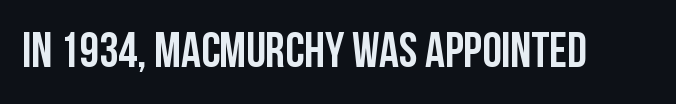
{"serif": "no", "italic": "no", "width": "condensed", "stroke_contrast": "low", "x_height": "large", "monospaced": "no", "underline": "no", "letter_spacing": "normal", "letter_spacing_em": 0.0, "glyph_px": 49}
